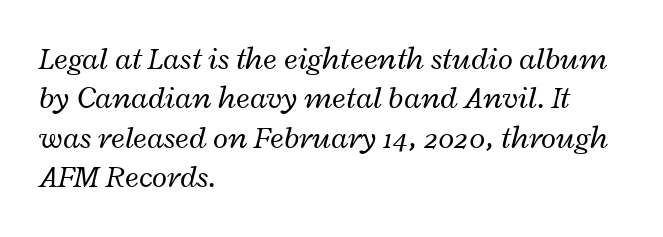
{"italic": "yes", "lean": "right", "slant_degrees": 12, "bold": "no", "weight": "regular", "width": "wide", "stroke_contrast": "low", "x_height": "medium", "monospaced": "no", "underline": "no", "align": "left", "line_spacing": "normal", "line_spacing_ratio": 1.27, "letter_spacing": "normal", "letter_spacing_em": 0.0, "glyph_px": 31}
